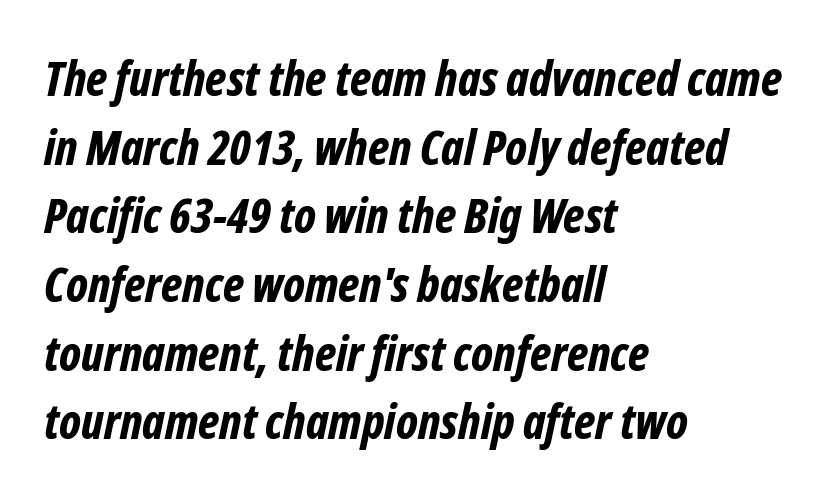
Q: Is the text bold? A: Yes.
Q: Is the text italic (slanted)? A: Yes, it leans right by about 12 degrees.
Q: Is the text underlined? A: No.
Q: How is the paragraph aligned? A: Left-aligned.
Q: Is the spacing between letters normal or unusually wide? A: Normal.
Q: Is the spacing between lines tight, normal or loose? A: Normal.
Q: Width (condensed, normal, or wide)? A: Condensed.
Q: Stroke contrast? A: Low.
Q: x-height? A: Medium.
Q: Monospaced? A: No.
